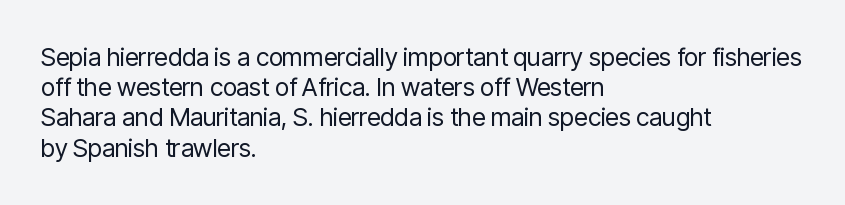
The image shows 25 px text type, upright; set left-aligned, line spacing 1.21x, normal letter spacing, not underlined.
